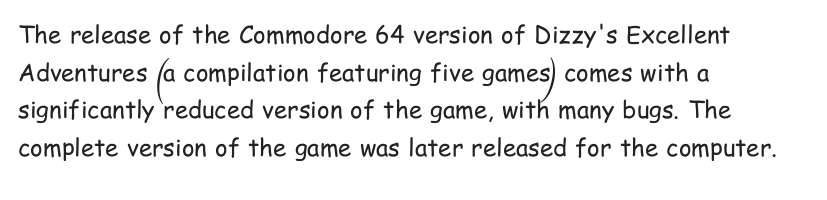
The setting favours the left margin, as ordinary paragraphs usually do. The face looks like a standard text weight, possibly lighter. Each row of text sits above clean, open space. Posture: straight, roman, zero tilt.
